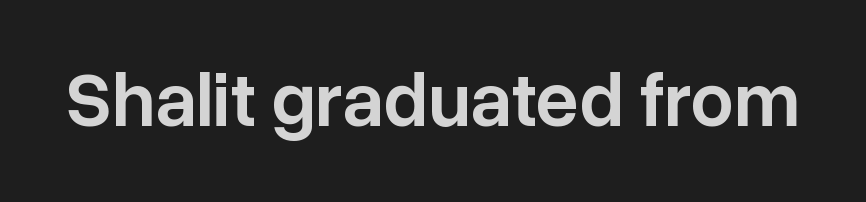
{"serif": "no", "italic": "no", "bold": "semi", "weight": "semibold", "width": "normal", "stroke_contrast": "low", "x_height": "medium", "monospaced": "no", "underline": "no", "letter_spacing": "normal", "letter_spacing_em": 0.0, "glyph_px": 77}
